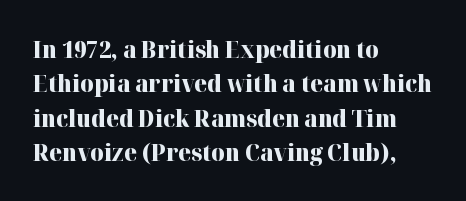
The image shows 23 px bold type, upright; set left-aligned, normal line spacing (1.49x), normal letter spacing, not underlined.
